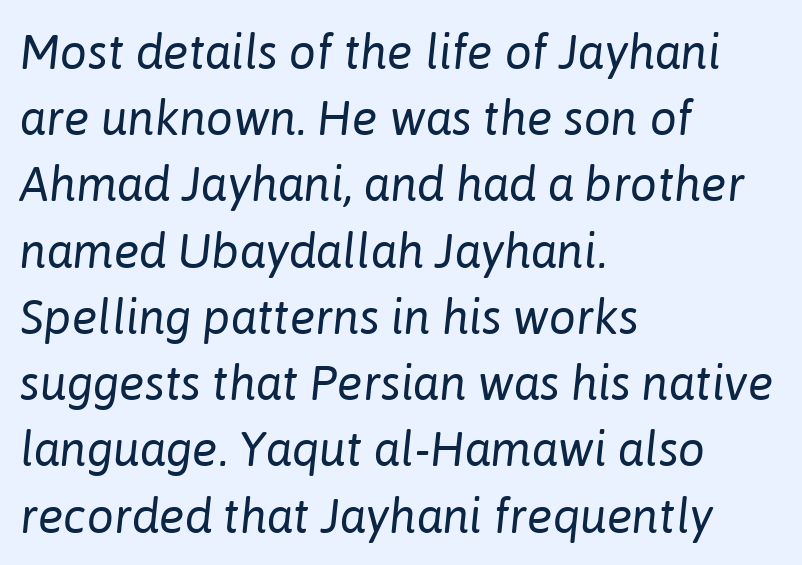
{"italic": "yes", "lean": "right", "slant_degrees": 6, "bold": "no", "weight": "regular", "width": "normal", "stroke_contrast": "low", "x_height": "medium", "monospaced": "no", "underline": "no", "align": "left", "line_spacing": "normal", "line_spacing_ratio": 1.38, "letter_spacing": "normal", "letter_spacing_em": 0.0, "glyph_px": 48}
